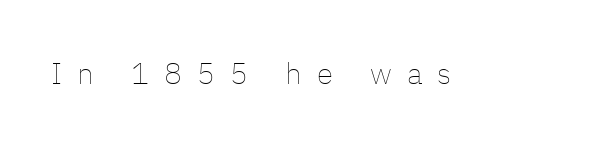
Underline: absent. The passage shown is typed in a proportional face where columns would drift. Nope, not italic — everything's standing straight. The letters look calm and open, with moderate or lighter stems.
